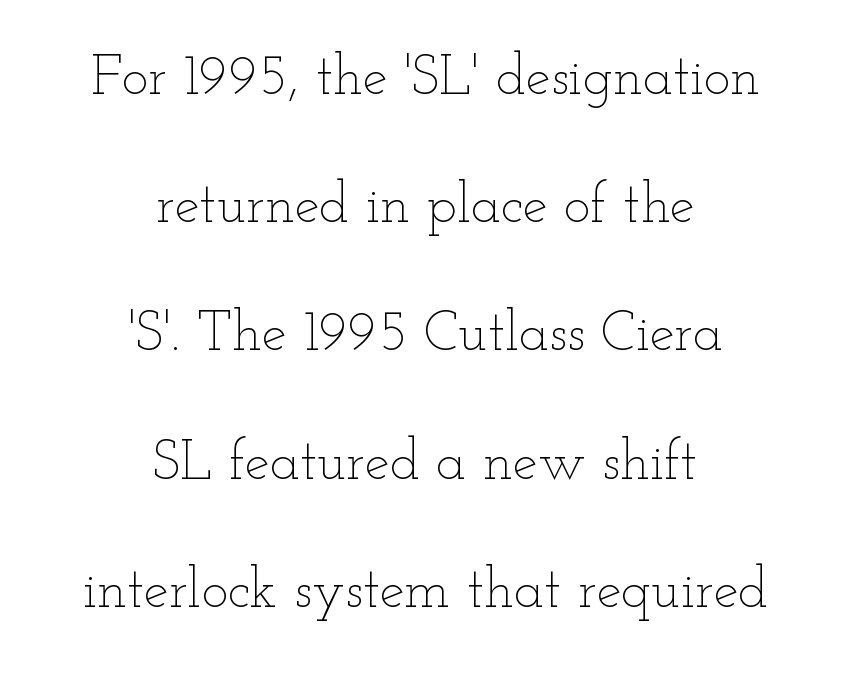
{"italic": "no", "bold": "no", "weight": "thin", "width": "wide", "stroke_contrast": "low", "x_height": "small", "monospaced": "no", "underline": "no", "align": "center", "line_spacing": "loose", "line_spacing_ratio": 2.29, "letter_spacing": "normal", "letter_spacing_em": 0.0, "glyph_px": 56}
